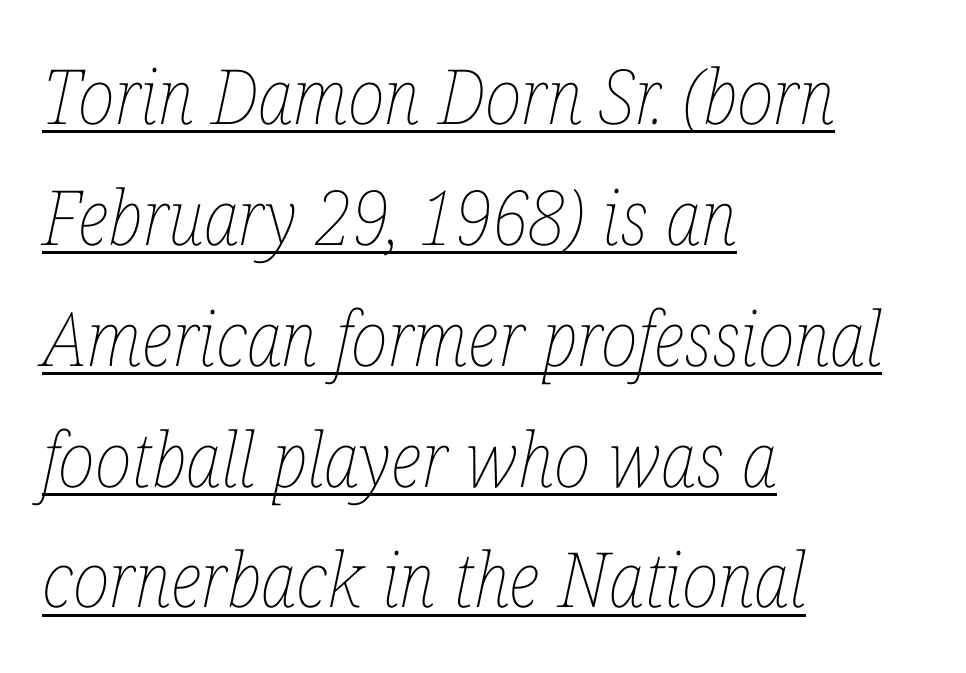
Note the varied advance widths — an 'i' is clearly narrower than an 'm'. Baseline-to-baseline distance is the conventional proportion of letter height. Does extra space separate the letters? No, they use regular spacing. The passage shown leans; its letterforms are oblique. Letters have the restrained weight of plain body copy at most.
